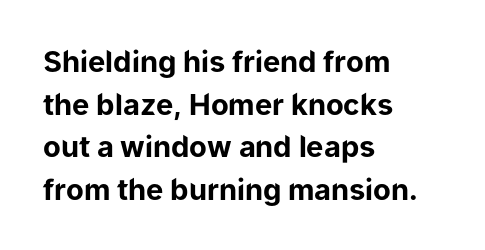
Spacing verdict: proportional, widths tailored to each character. Check where the strokes stop: nothing finishes them off — pure sans. Which margin do the lines hug? The left one — the right edge is uneven. The face used here has the dense, thick strokes of a bold.
